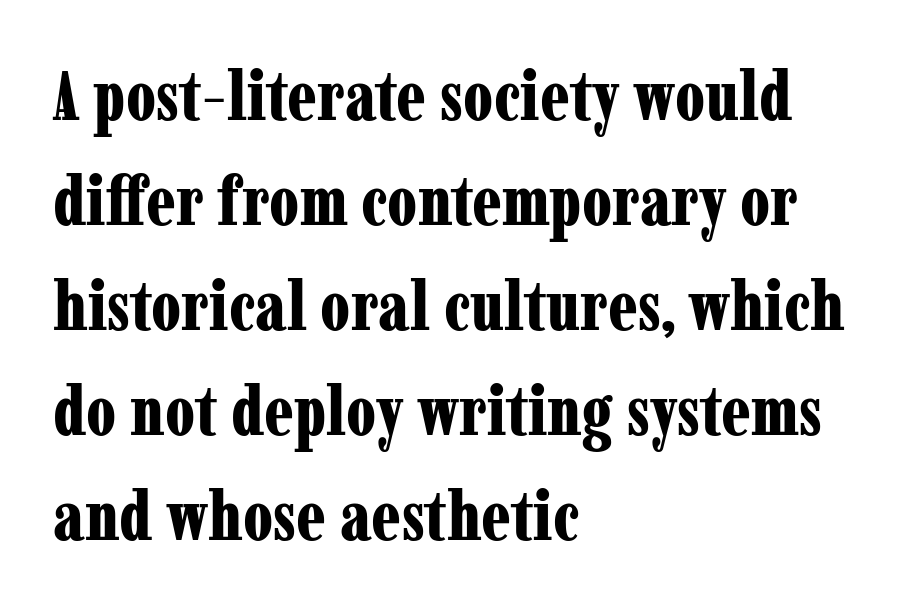
Q: Is the text bold? A: Yes.
Q: Is the text italic (slanted)? A: No, it is upright.
Q: Is the typeface a serif or a sans-serif typeface? A: Serif.
Q: Is the text underlined? A: No.
Q: How is the paragraph aligned? A: Left-aligned.
Q: Is the spacing between letters normal or unusually wide? A: Normal.
Q: Is the spacing between lines tight, normal or loose? A: Normal.
Q: Width (condensed, normal, or wide)? A: Condensed.
Q: Stroke contrast? A: Low.
Q: x-height? A: Medium.
Q: Monospaced? A: No.
